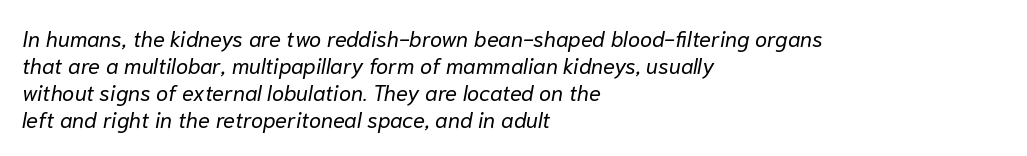
The image shows 22 px text type, italic (leaning right); set left-aligned, line spacing 1.23x, normal letter spacing, not underlined.
